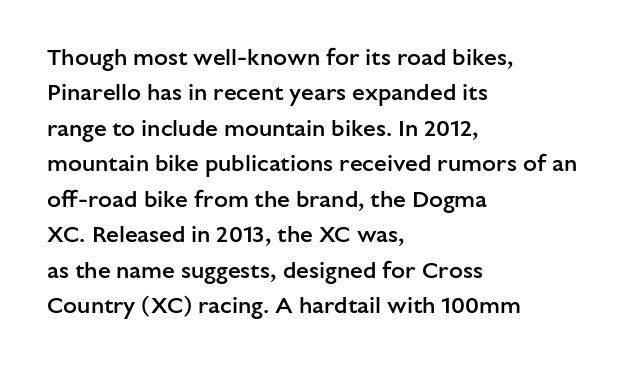
{"italic": "no", "bold": "semi", "underline": "no", "align": "left", "line_spacing": "normal", "line_spacing_ratio": 1.54, "letter_spacing": "normal", "letter_spacing_em": 0.0, "glyph_px": 23}
